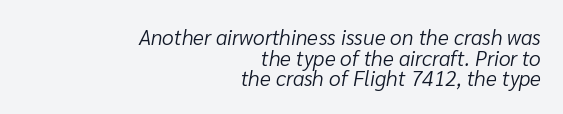
Stem width sits at or under what a default text font uses. When letters slant like this, we call the style italic. The zone under the glyphs is completely vacant. All the whitespace from short lines collects on the left. You could barely slide anything between these rows.
